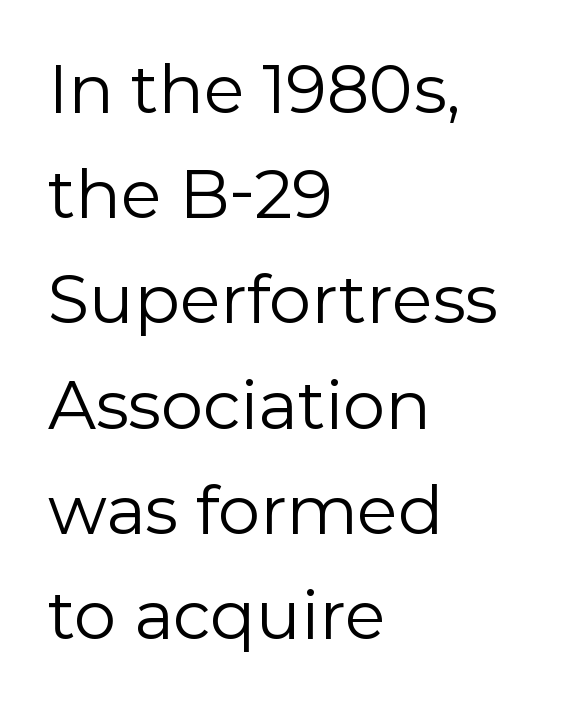
The image shows 67 px regular-weight sans-serif type, upright; set left-aligned, normal line spacing (1.57x), normal letter spacing, not underlined; low stroke contrast and a medium x-height.
